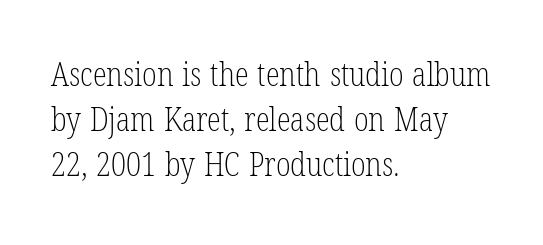
Posture: straight, roman, zero tilt. I'd call this a serif setting — the letters wear small feet. Default kerning and tracking; the words read as compact shapes. Is this a fixed-width face? No — the glyphs have proportional, varying widths.
